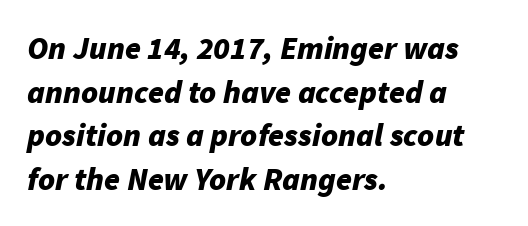
The image shows 32 px bold type, italic (leaning right); set left-aligned, normal line spacing (1.36x), normal letter spacing, not underlined; low stroke contrast and a medium x-height.
